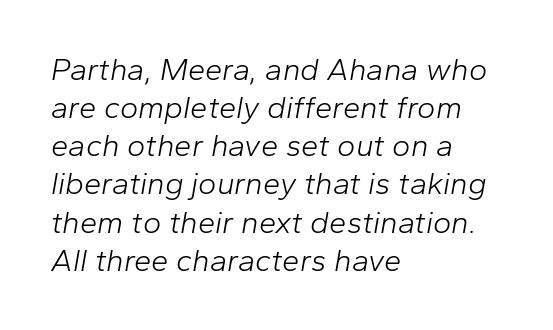
Designer's note — italics engaged. Is this a heavy cut? Hardly; it is regular or lighter. The passage shown is typed in a proportional face where columns would drift. Nothing unusual about the tracking: characters are spaced as the font intends.
